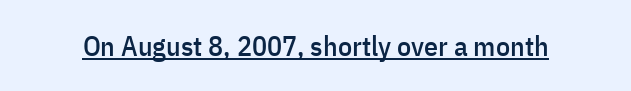
{"serif": "no", "italic": "no", "width": "condensed", "stroke_contrast": "low", "x_height": "medium", "monospaced": "no", "underline": "yes", "letter_spacing": "normal", "letter_spacing_em": 0.0, "glyph_px": 28}
